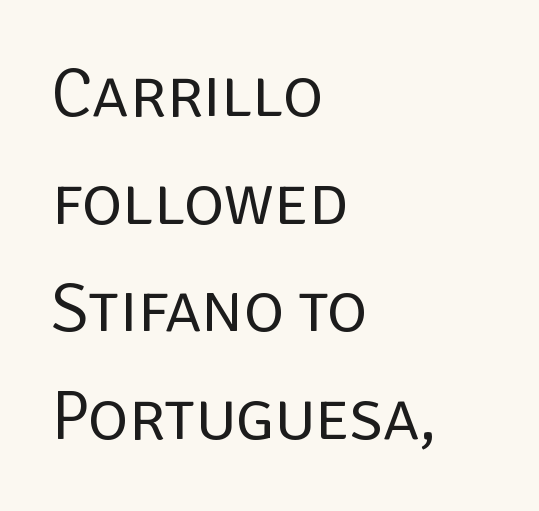
Interline gaps are of average width in this sample. These lines are set flush left with a ragged right edge. Inter-character spacing is left at the font's built-in metrics. The lettering holds an erect, upright posture throughout. The passage shown is typed in a proportional face where columns would drift.
